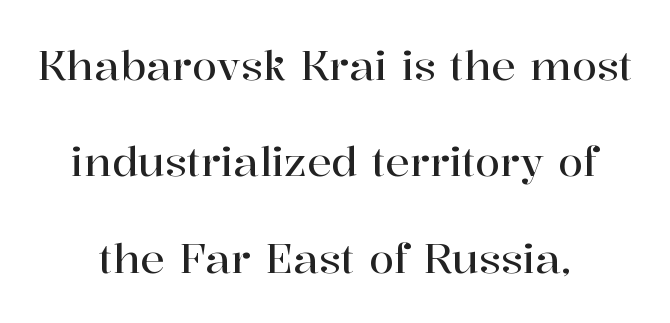
Q: Is the text italic (slanted)? A: No, it is upright.
Q: Is the typeface a serif or a sans-serif typeface? A: Serif.
Q: Is the text underlined? A: No.
Q: How is the paragraph aligned? A: Centered.
Q: Is the spacing between letters normal or unusually wide? A: Normal.
Q: Is the spacing between lines tight, normal or loose? A: Loose.
Q: Width (condensed, normal, or wide)? A: Normal.
Q: Stroke contrast? A: High.
Q: x-height? A: Medium.
Q: Monospaced? A: No.
